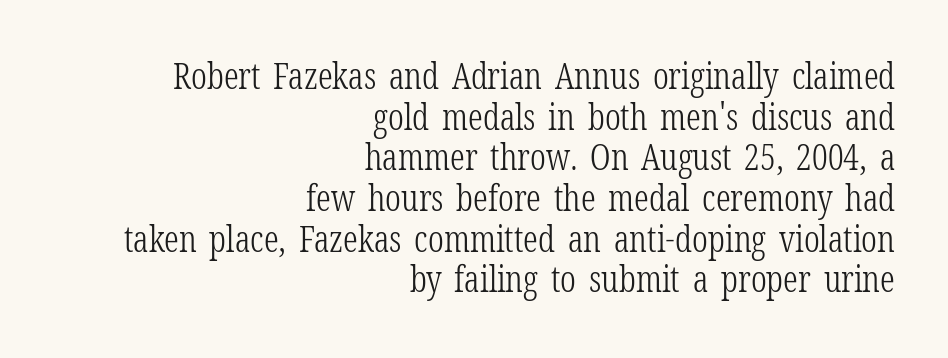
The image shows 36 px light, condensed serif type, upright; set right-aligned, tight line spacing (1.13x), normal letter spacing, not underlined; low stroke contrast and a medium x-height.
